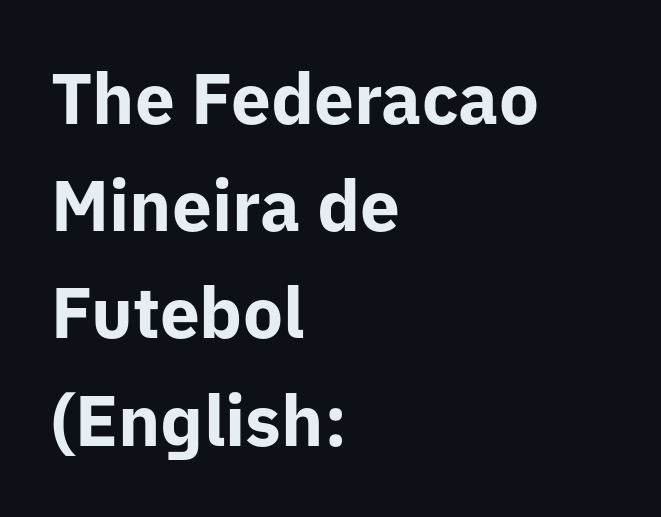
{"serif": "no", "italic": "no", "bold": "yes", "weight": "bold", "width": "normal", "stroke_contrast": "low", "x_height": "medium", "monospaced": "no", "underline": "no", "align": "left", "line_spacing": "normal", "line_spacing_ratio": 1.51, "letter_spacing": "normal", "letter_spacing_em": 0.0, "glyph_px": 71}
